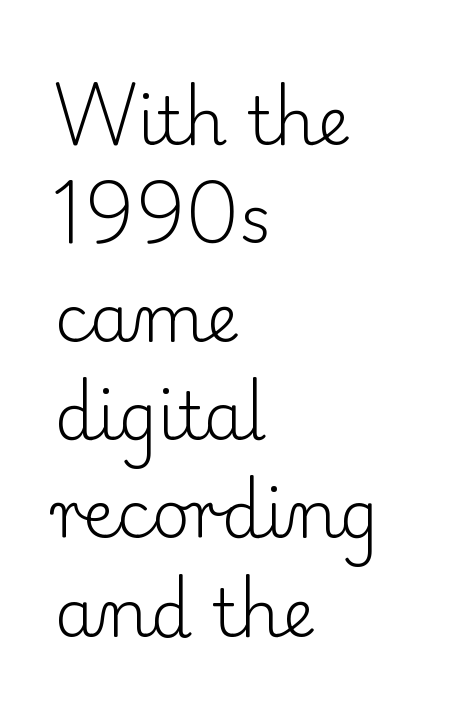
Q: Is the text bold? A: No.
Q: Is the text italic (slanted)? A: No, it is upright.
Q: Is the text underlined? A: No.
Q: How is the paragraph aligned? A: Left-aligned.
Q: Is the spacing between letters normal or unusually wide? A: Normal.
Q: Is the spacing between lines tight, normal or loose? A: Normal.
Q: Width (condensed, normal, or wide)? A: Normal.
Q: Stroke contrast? A: Low.
Q: x-height? A: Small.
Q: Monospaced? A: No.
